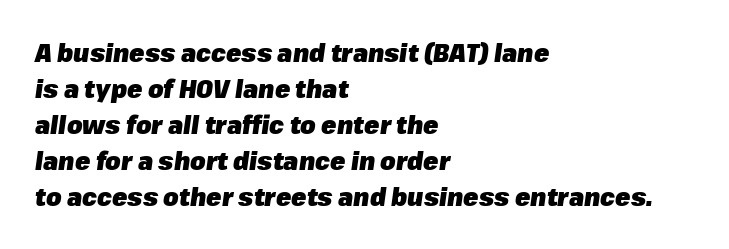
{"italic": "yes", "lean": "right", "slant_degrees": 8, "bold": "yes", "underline": "no", "align": "left", "line_spacing": "normal", "line_spacing_ratio": 1.44, "letter_spacing": "normal", "letter_spacing_em": 0.0, "glyph_px": 25}
